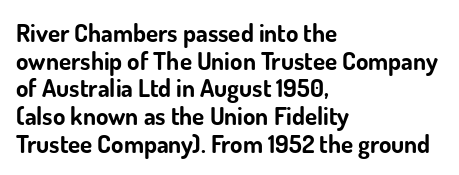
Q: Is the text bold? A: Yes.
Q: Is the text italic (slanted)? A: No, it is upright.
Q: Is the text underlined? A: No.
Q: How is the paragraph aligned? A: Left-aligned.
Q: Is the spacing between letters normal or unusually wide? A: Normal.
Q: Is the spacing between lines tight, normal or loose? A: Tight.
